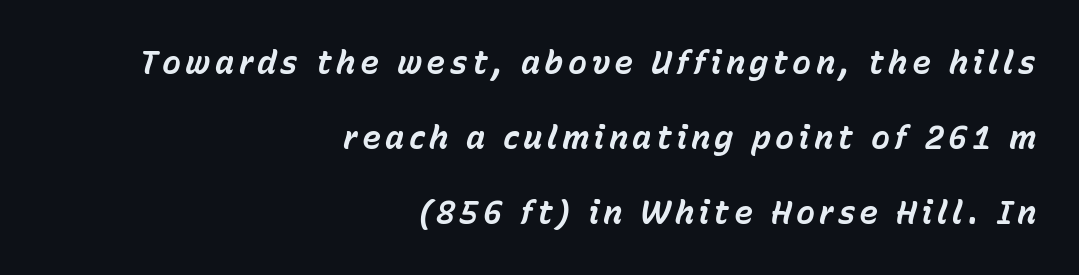
{"italic": "yes", "lean": "right", "slant_degrees": 15, "bold": "yes", "weight": "bold", "width": "normal", "stroke_contrast": "low", "x_height": "medium", "monospaced": "no", "underline": "no", "align": "right", "line_spacing": "loose", "line_spacing_ratio": 2.34, "glyph_px": 32}
